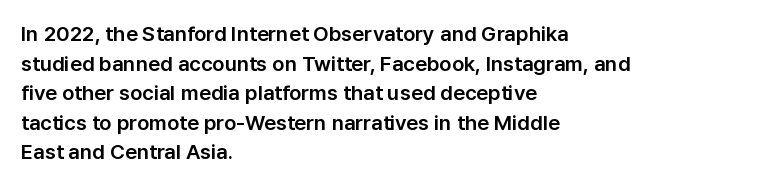
{"italic": "no", "underline": "no", "align": "left", "line_spacing": "normal", "line_spacing_ratio": 1.41, "letter_spacing": "normal", "letter_spacing_em": 0.0, "glyph_px": 21}
